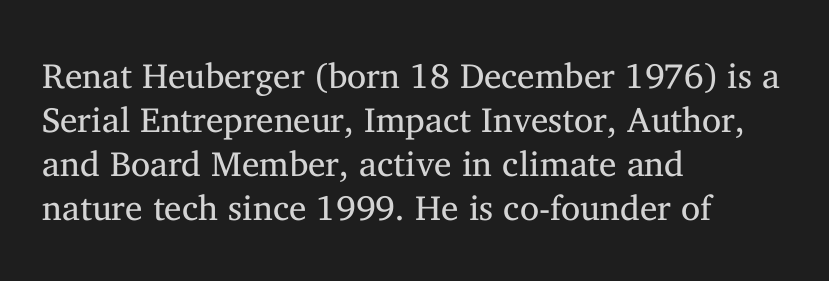
Note: serifs present on the glyphs. A roman cut, with each character standing at attention. The letterforms sit at book weight or below. Varying glyph widths throughout — classic text-font behaviour.
